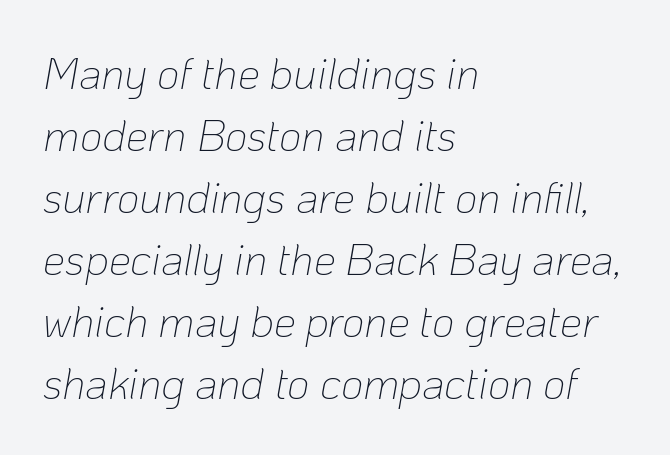
{"italic": "yes", "lean": "right", "slant_degrees": 10, "bold": "no", "weight": "thin", "width": "normal", "stroke_contrast": "low", "x_height": "medium", "monospaced": "no", "underline": "no", "align": "left", "line_spacing": "normal", "line_spacing_ratio": 1.41, "letter_spacing": "normal", "letter_spacing_em": 0.0, "glyph_px": 44}
